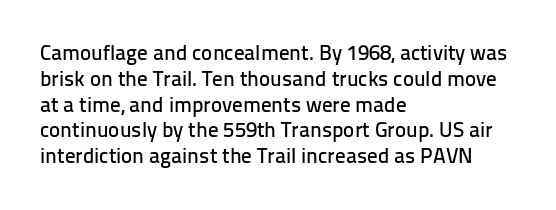
Underline: absent. This rendering uses left alignment, leaving the right contour irregular. A typesetter would mark this as roman, not italic. In terms of letterspacing, this is plain default setting.
